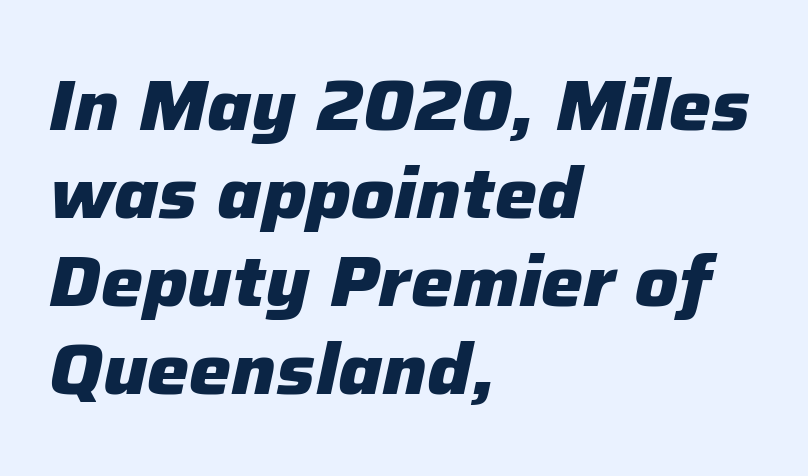
Q: Is the text bold? A: Yes.
Q: Is the text italic (slanted)? A: Yes, it leans right by about 12 degrees.
Q: Is the text underlined? A: No.
Q: How is the paragraph aligned? A: Left-aligned.
Q: Is the spacing between letters normal or unusually wide? A: Normal.
Q: Width (condensed, normal, or wide)? A: Normal.
Q: Stroke contrast? A: Low.
Q: x-height? A: Medium.
Q: Monospaced? A: No.
